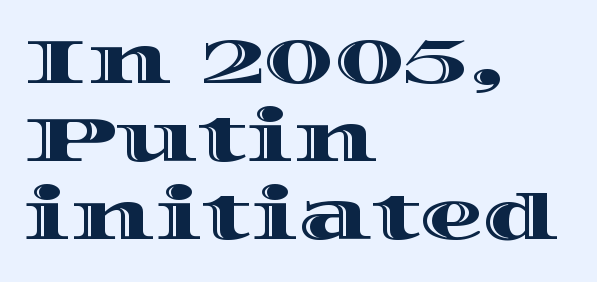
If you drew a ruler down the left edge, every line would touch it. The space directly below the letters is spotless. Every character sits straight up, as roman type does. Varying glyph widths throughout — classic text-font behaviour.
